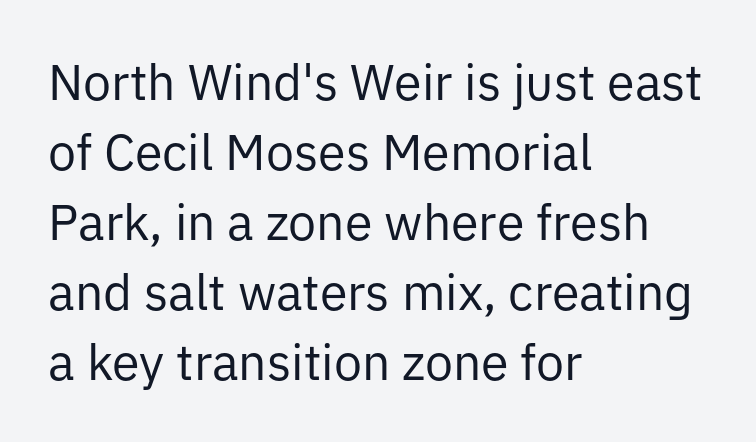
Q: Is the text bold? A: No.
Q: Is the text italic (slanted)? A: No, it is upright.
Q: Is the typeface a serif or a sans-serif typeface? A: Sans-serif.
Q: Is the text underlined? A: No.
Q: How is the paragraph aligned? A: Left-aligned.
Q: Is the spacing between letters normal or unusually wide? A: Normal.
Q: Is the spacing between lines tight, normal or loose? A: Normal.
Q: Width (condensed, normal, or wide)? A: Normal.
Q: Stroke contrast? A: Low.
Q: x-height? A: Medium.
Q: Monospaced? A: No.
